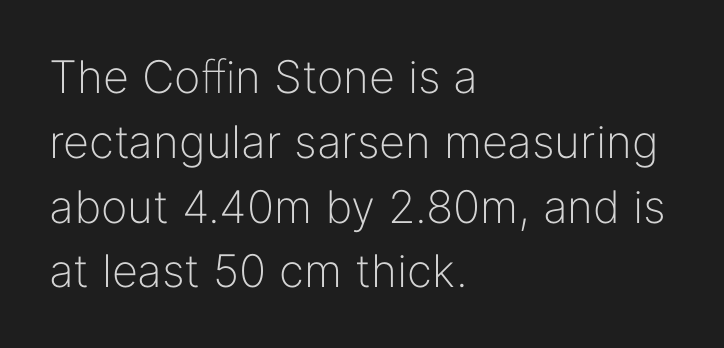
Q: Is the text bold? A: No.
Q: Is the text italic (slanted)? A: No, it is upright.
Q: Is the typeface a serif or a sans-serif typeface? A: Sans-serif.
Q: Is the text underlined? A: No.
Q: How is the paragraph aligned? A: Left-aligned.
Q: Is the spacing between letters normal or unusually wide? A: Normal.
Q: Is the spacing between lines tight, normal or loose? A: Normal.
Q: Width (condensed, normal, or wide)? A: Normal.
Q: Stroke contrast? A: Low.
Q: x-height? A: Medium.
Q: Monospaced? A: No.
